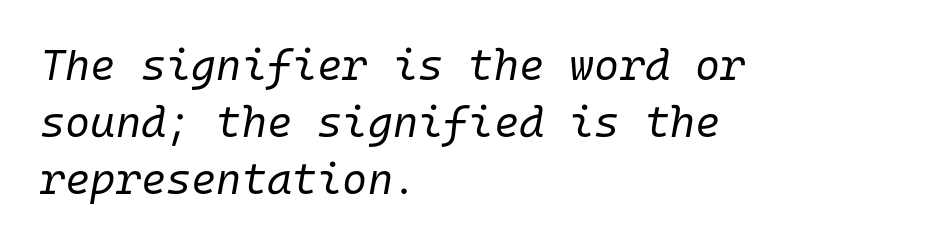
The image shows 43 px regular-weight type, italic (leaning right), monospaced; set left-aligned, normal line spacing (1.32x), normal letter spacing, not underlined; low stroke contrast and a medium x-height.
